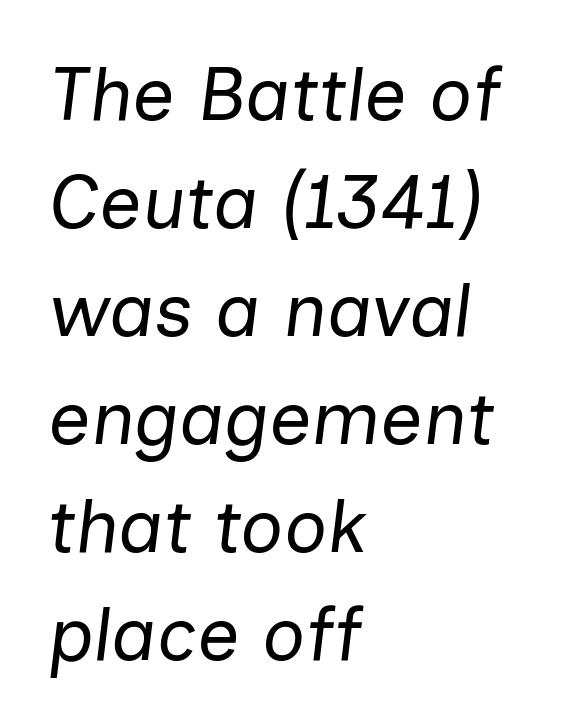
{"italic": "yes", "lean": "right", "slant_degrees": 7, "bold": "no", "weight": "regular", "width": "normal", "stroke_contrast": "low", "x_height": "medium", "monospaced": "no", "underline": "no", "align": "left", "line_spacing": "normal", "line_spacing_ratio": 1.44, "letter_spacing": "normal", "letter_spacing_em": 0.0, "glyph_px": 75}
